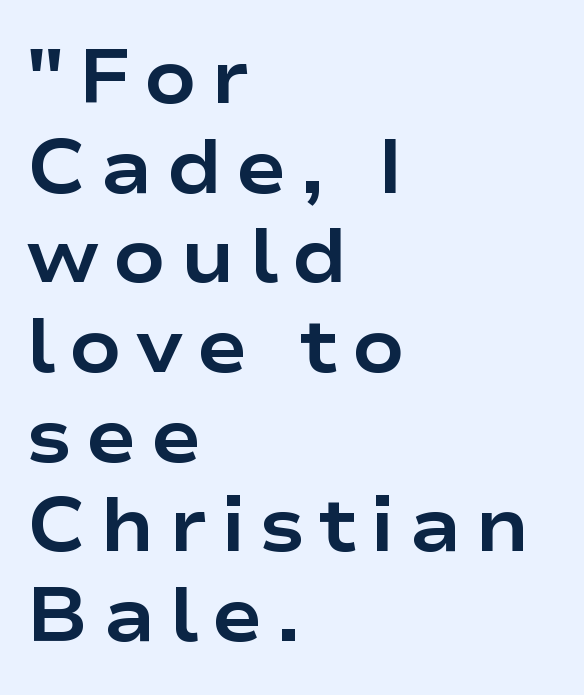
The foot of each line stays bare and open. The typesetting leans heavy: a genuine bold. Where is the straight margin? On the left. Every character sits straight up, as roman type does. The rendering shows plain stroke endings on the letterforms — a sans-serif design.
